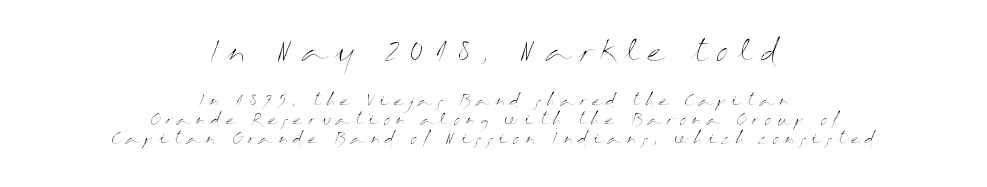
The image shows 28 px thin, wide type; set centered, line spacing 1.2x, unusually wide letter spacing (+0.28 em), not underlined; the first (top) block is 1.75x larger; medium stroke contrast and a medium x-height.
